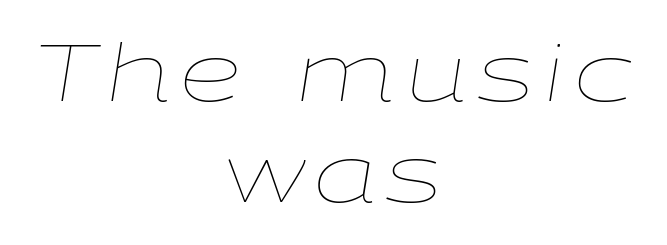
Q: Is the text bold? A: No.
Q: Is the text italic (slanted)? A: Yes, it leans right by about 9 degrees.
Q: Is the text underlined? A: No.
Q: How is the paragraph aligned? A: Centered.
Q: Is the spacing between lines tight, normal or loose? A: Normal.
Q: Width (condensed, normal, or wide)? A: Wide.
Q: Stroke contrast? A: Low.
Q: x-height? A: Medium.
Q: Monospaced? A: No.
